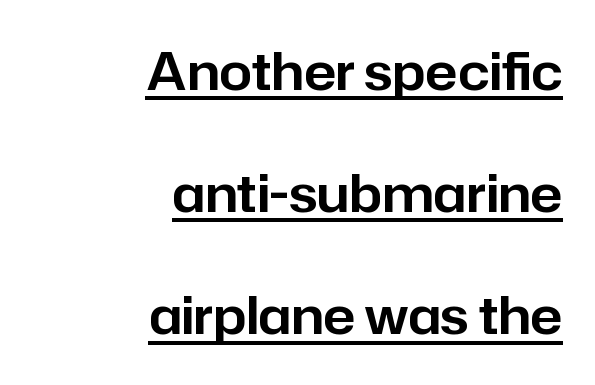
Q: Is the text italic (slanted)? A: No, it is upright.
Q: Is the typeface a serif or a sans-serif typeface? A: Sans-serif.
Q: Is the text underlined? A: Yes.
Q: How is the paragraph aligned? A: Right-aligned.
Q: Is the spacing between letters normal or unusually wide? A: Normal.
Q: Is the spacing between lines tight, normal or loose? A: Loose.
Q: Width (condensed, normal, or wide)? A: Normal.
Q: Stroke contrast? A: Low.
Q: x-height? A: Medium.
Q: Monospaced? A: No.
